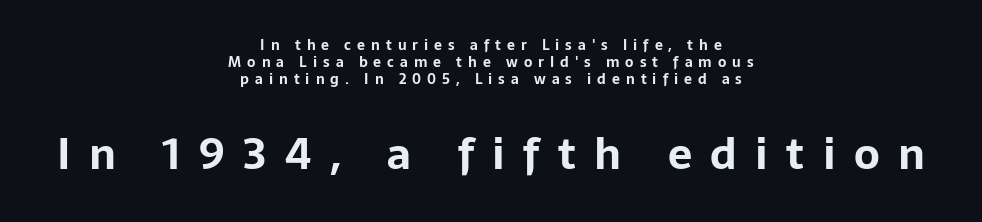
This is the regular roman posture of the typeface. Short and long lines alike share a common midpoint. A typesetter would call this proportional, since set widths differ per character. Summary of weight: heavy, a full bold.
